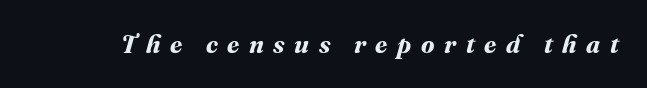
{"bold": "yes", "underline": "no", "letter_spacing": "wide", "letter_spacing_em": 0.38, "glyph_px": 25}
